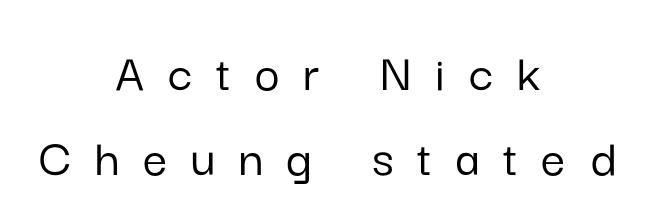
Type without underlining. The type sits square on the baseline with zero lean. Does the copy run flush right? No — it is centered line by line. Compared with typical body copy, the letter spacing here is much looser.
